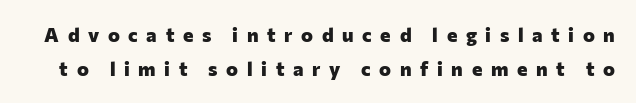
Q: Is the text bold? A: Yes.
Q: Is the text italic (slanted)? A: No, it is upright.
Q: Is the text underlined? A: No.
Q: Is the spacing between letters normal or unusually wide? A: Unusually wide.
